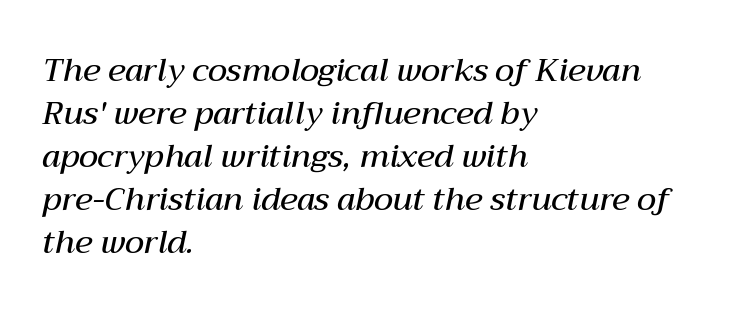
Q: Is the text bold? A: Semi-bold.
Q: Is the text italic (slanted)? A: Yes, it leans right by about 12 degrees.
Q: Is the text underlined? A: No.
Q: How is the paragraph aligned? A: Left-aligned.
Q: Is the spacing between letters normal or unusually wide? A: Normal.
Q: Is the spacing between lines tight, normal or loose? A: Normal.
Q: Width (condensed, normal, or wide)? A: Normal.
Q: Stroke contrast? A: Medium.
Q: x-height? A: Medium.
Q: Monospaced? A: No.
